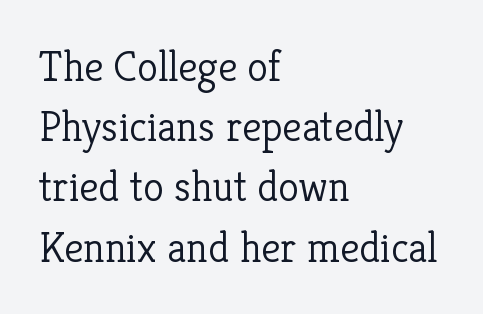
Does the lettering tilt? It doesn't — this is upright. In CSS terms this would be text-align: left. Regarding leading, the lines here are spaced in the standard way. The specimen omits any rule beneath the text block's lines. Looks like regular typesetting: each glyph gets only the width it needs.
